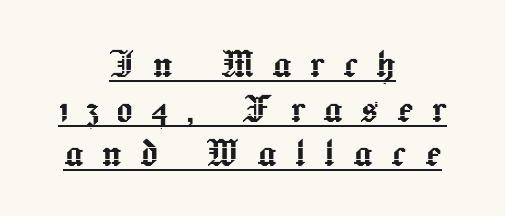
Q: Is the text italic (slanted)? A: No, it is upright.
Q: Is the text underlined? A: Yes.
Q: How is the paragraph aligned? A: Centered.
Q: Is the spacing between letters normal or unusually wide? A: Unusually wide.
Q: Is the spacing between lines tight, normal or loose? A: Tight.
Q: Width (condensed, normal, or wide)? A: Normal.
Q: x-height? A: Medium.
Q: Monospaced? A: No.
